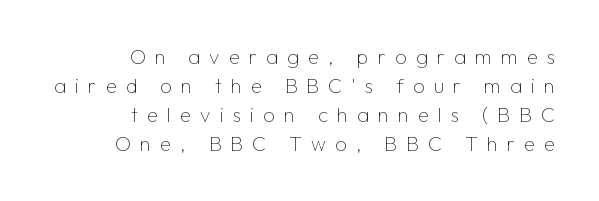
The image shows 20 px text type, upright; set right-aligned, normal line spacing (1.45x), unusually wide letter spacing (+0.46 em), not underlined.
